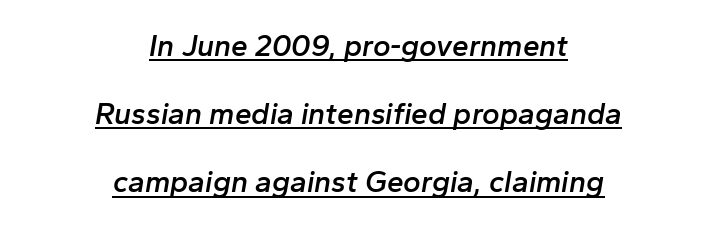
The passage shown stacks its lines with a broad gap. The strokes are fattened partway — semibold, not bold. Default kerning and tracking; the words read as compact shapes. Check the space under the baseline: a stroke is drawn there.
